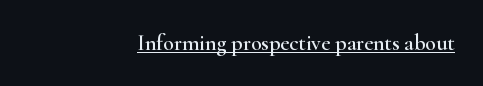
Q: Is the text italic (slanted)? A: No, it is upright.
Q: Is the text underlined? A: Yes.
Q: How is the paragraph aligned? A: Right-aligned.
Q: Is the spacing between letters normal or unusually wide? A: Normal.
